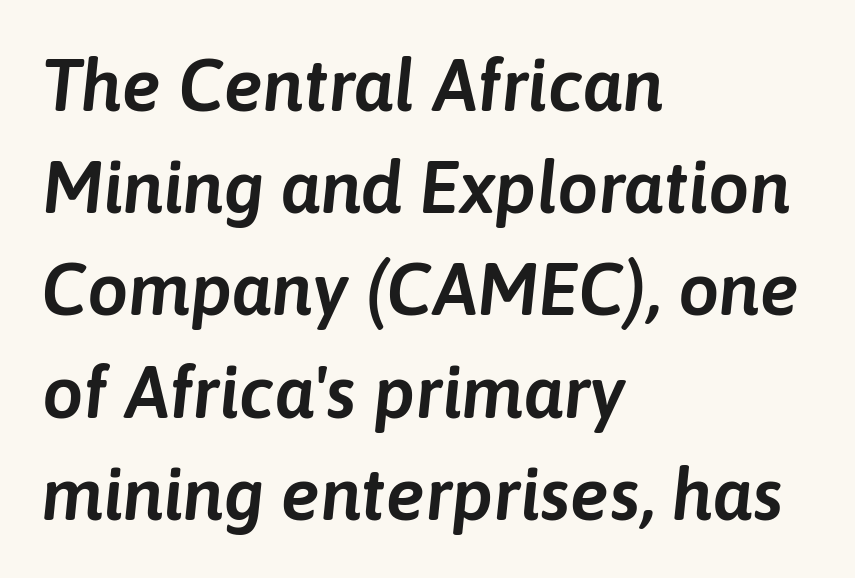
{"italic": "yes", "lean": "right", "slant_degrees": 6, "width": "normal", "stroke_contrast": "low", "x_height": "medium", "monospaced": "no", "underline": "no", "align": "left", "line_spacing": "normal", "line_spacing_ratio": 1.4, "letter_spacing": "normal", "letter_spacing_em": 0.0, "glyph_px": 73}
